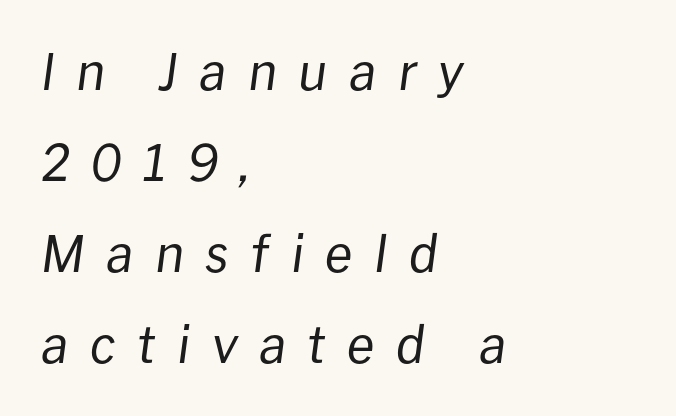
{"italic": "yes", "lean": "right", "slant_degrees": 8, "bold": "no", "weight": "regular", "width": "normal", "stroke_contrast": "low", "x_height": "medium", "monospaced": "no", "underline": "no", "align": "left", "line_spacing_ratio": 1.82, "letter_spacing": "wide", "letter_spacing_em": 0.43, "glyph_px": 50}
